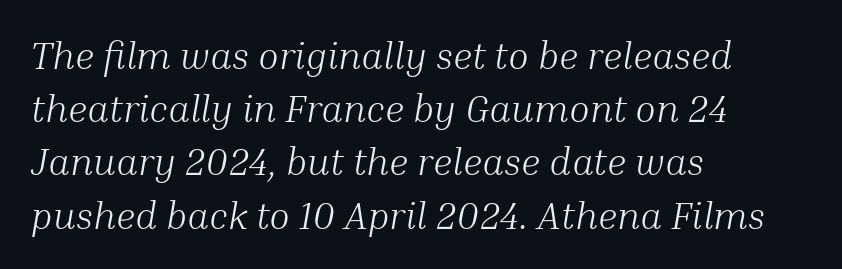
The image shows 38 px light serif type, italic (leaning right); set left-aligned, normal line spacing (1.4x), normal letter spacing, not underlined; medium stroke contrast and a medium x-height.
